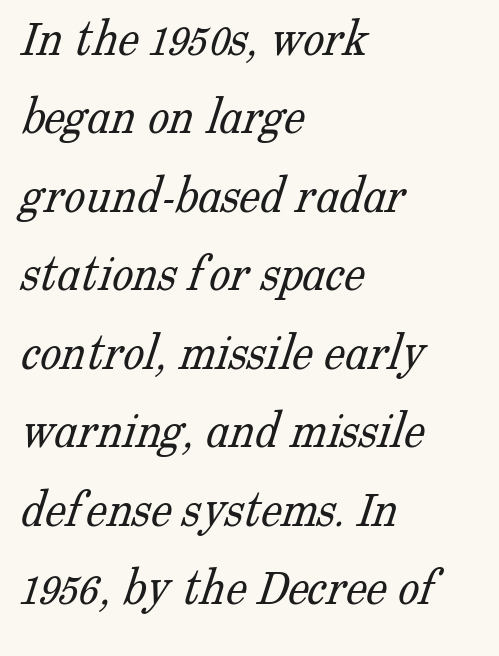
Q: Is the text bold? A: No.
Q: Is the typeface a serif or a sans-serif typeface? A: Serif.
Q: Is the text underlined? A: No.
Q: How is the paragraph aligned? A: Left-aligned.
Q: Is the spacing between letters normal or unusually wide? A: Normal.
Q: Is the spacing between lines tight, normal or loose? A: Normal.
Q: Width (condensed, normal, or wide)? A: Normal.
Q: Stroke contrast? A: Low.
Q: x-height? A: Medium.
Q: Monospaced? A: No.
